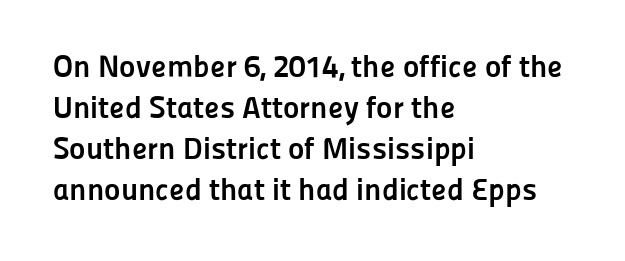
The foot of each line stays bare and open. Strong, thick strokes mark this as bold type. A typesetter would call this proportional, since set widths differ per character. The lettering holds an erect, upright posture throughout.
